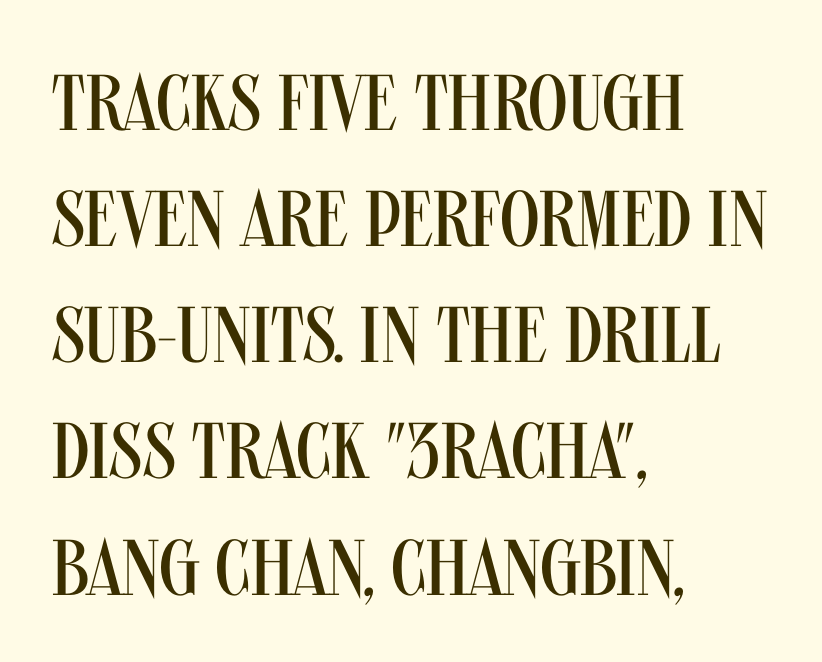
{"serif": "no", "italic": "no", "bold": "no", "weight": "regular", "width": "condensed", "stroke_contrast": "medium", "x_height": "large", "monospaced": "no", "underline": "no", "align": "left", "line_spacing": "normal", "line_spacing_ratio": 1.47, "letter_spacing": "normal", "letter_spacing_em": 0.0, "glyph_px": 79}
